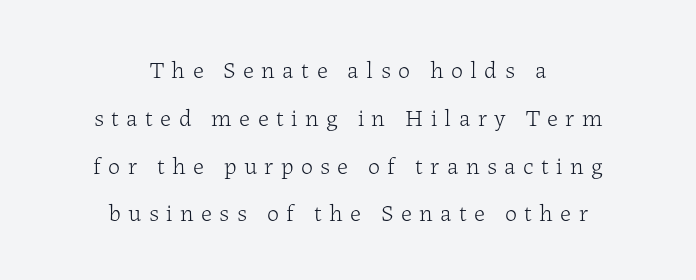
Q: Is the text bold? A: No.
Q: Is the text italic (slanted)? A: No, it is upright.
Q: Is the text underlined? A: No.
Q: How is the paragraph aligned? A: Centered.
Q: Is the spacing between letters normal or unusually wide? A: Unusually wide.
Q: Is the spacing between lines tight, normal or loose? A: Loose.
